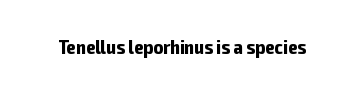
The rendering keeps characters at their native spacing. Underlining? Definitely not there. Nope, not italic — everything's standing straight. Set as a true bold cut, around the 700 mark.
